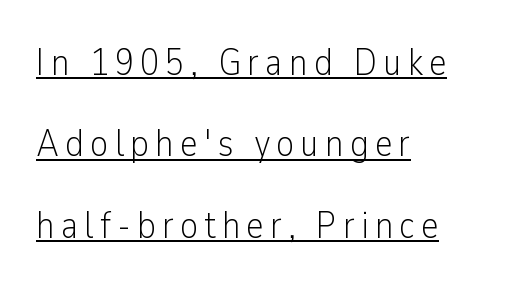
Q: Is the text bold? A: No.
Q: Is the text italic (slanted)? A: No, it is upright.
Q: Is the typeface a serif or a sans-serif typeface? A: Sans-serif.
Q: Is the text underlined? A: Yes.
Q: How is the paragraph aligned? A: Left-aligned.
Q: Is the spacing between lines tight, normal or loose? A: Loose.
Q: Width (condensed, normal, or wide)? A: Condensed.
Q: Stroke contrast? A: Low.
Q: x-height? A: Medium.
Q: Monospaced? A: No.
